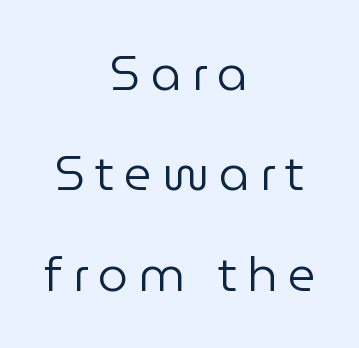
The image shows 48 px regular-weight sans-serif type, upright; set centered, loose line spacing (2.09x), unusually wide letter spacing (+0.21 em), not underlined; low stroke contrast and a medium x-height.
